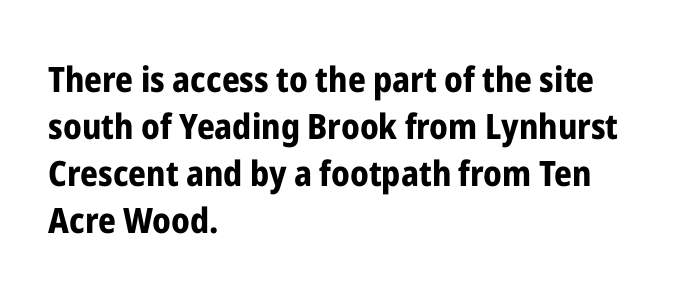
Q: Is the text bold? A: Yes.
Q: Is the text italic (slanted)? A: No, it is upright.
Q: Is the typeface a serif or a sans-serif typeface? A: Sans-serif.
Q: Is the text underlined? A: No.
Q: How is the paragraph aligned? A: Left-aligned.
Q: Is the spacing between letters normal or unusually wide? A: Normal.
Q: Is the spacing between lines tight, normal or loose? A: Normal.
Q: Width (condensed, normal, or wide)? A: Condensed.
Q: Stroke contrast? A: Low.
Q: x-height? A: Medium.
Q: Monospaced? A: No.
